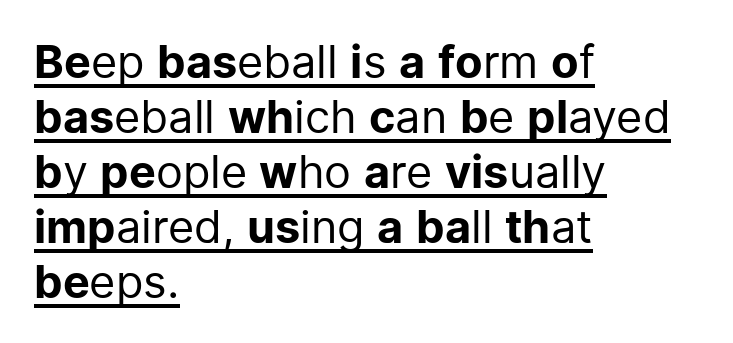
{"serif": "no", "italic": "no", "bold": "no", "weight": "regular", "width": "normal", "stroke_contrast": "low", "x_height": "medium", "monospaced": "no", "underline": "yes", "align": "left", "line_spacing_ratio": 1.22, "letter_spacing": "normal", "letter_spacing_em": 0.0, "glyph_px": 45}
